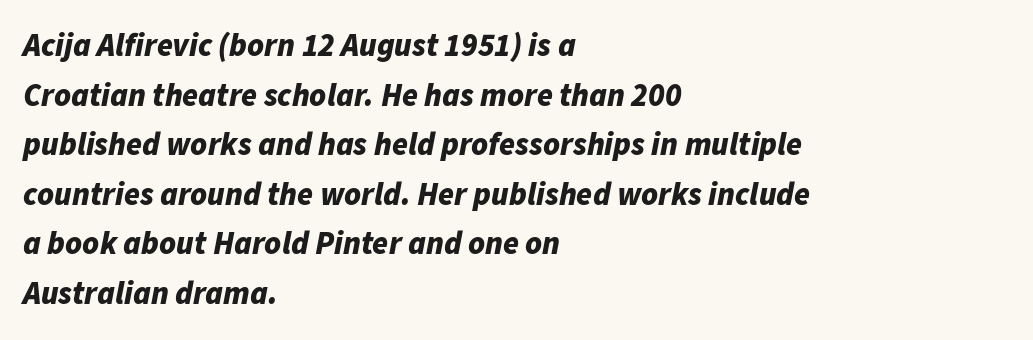
Every letter is thick-stroked: bold, no question. Students, note that the glyphs here touch the page at normal intervals. Which margin do the lines hug? The left one — the right edge is uneven. Proportional: the letters do not fall into vertical columns.
